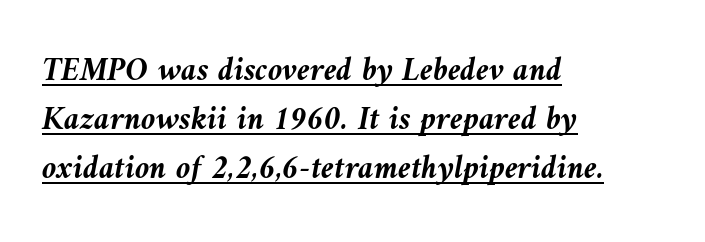
{"italic": "yes", "lean": "left", "slant_degrees": 10, "bold": "yes", "weight": "semibold", "width": "normal", "stroke_contrast": "medium", "x_height": "medium", "monospaced": "no", "underline": "yes", "align": "left", "line_spacing": "normal", "line_spacing_ratio": 1.49, "letter_spacing": "normal", "letter_spacing_em": 0.0, "glyph_px": 33}
